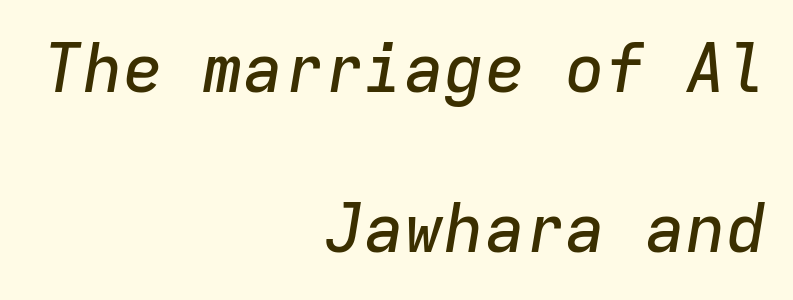
{"italic": "yes", "lean": "right", "slant_degrees": 9, "width": "normal", "stroke_contrast": "low", "x_height": "medium", "monospaced": "yes", "underline": "no", "align": "right", "line_spacing": "loose", "line_spacing_ratio": 2.39, "letter_spacing": "normal", "letter_spacing_em": 0.0, "glyph_px": 67}
